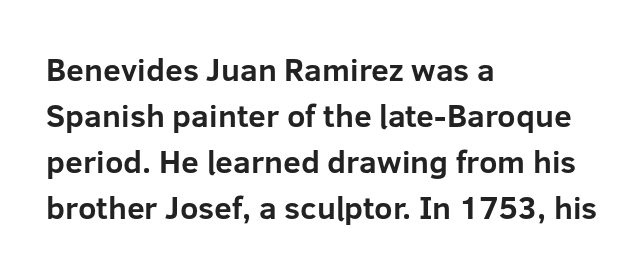
Q: Is the text bold? A: Yes.
Q: Is the text italic (slanted)? A: No, it is upright.
Q: Is the typeface a serif or a sans-serif typeface? A: Sans-serif.
Q: Is the text underlined? A: No.
Q: How is the paragraph aligned? A: Left-aligned.
Q: Is the spacing between letters normal or unusually wide? A: Normal.
Q: Is the spacing between lines tight, normal or loose? A: Normal.
Q: Width (condensed, normal, or wide)? A: Normal.
Q: Stroke contrast? A: Low.
Q: x-height? A: Medium.
Q: Monospaced? A: No.
